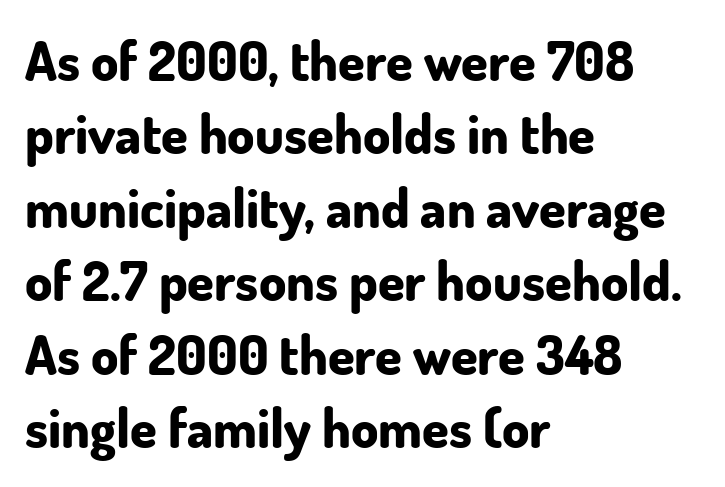
Q: Is the text bold? A: Yes.
Q: Is the text italic (slanted)? A: No, it is upright.
Q: Is the typeface a serif or a sans-serif typeface? A: Sans-serif.
Q: Is the text underlined? A: No.
Q: How is the paragraph aligned? A: Left-aligned.
Q: Is the spacing between letters normal or unusually wide? A: Normal.
Q: Is the spacing between lines tight, normal or loose? A: Normal.
Q: Width (condensed, normal, or wide)? A: Normal.
Q: Stroke contrast? A: Low.
Q: x-height? A: Small.
Q: Monospaced? A: No.
